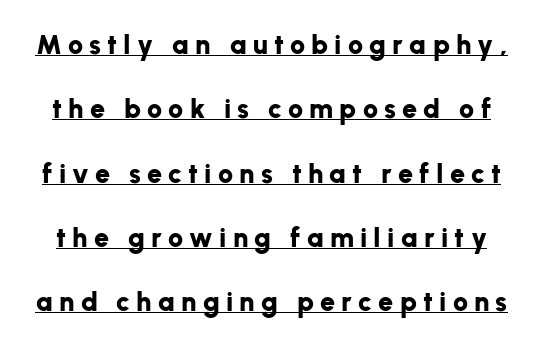
{"italic": "no", "bold": "yes", "underline": "yes", "line_spacing": "loose", "line_spacing_ratio": 2.38, "letter_spacing": "wide", "letter_spacing_em": 0.23, "glyph_px": 27}
